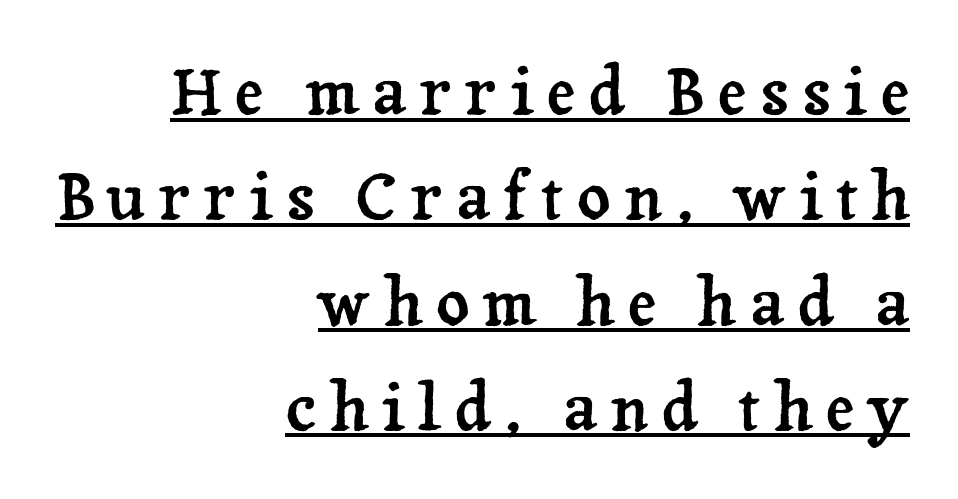
Posture: vertical. The rendering uses the underline text-decoration. A typesetter would call this proportional, since set widths differ per character. The text block is weighted toward the right margin, trailing off unevenly leftward. The leading is moderate, giving the passage an even texture. Substantial extra tracking has been applied to these lines.
